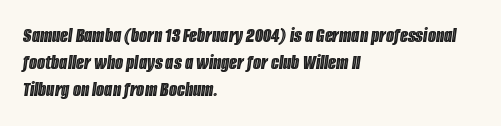
Q: Is the text italic (slanted)? A: Yes, it leans right by about 8 degrees.
Q: Is the text underlined? A: No.
Q: How is the paragraph aligned? A: Left-aligned.
Q: Is the spacing between letters normal or unusually wide? A: Normal.
Q: Is the spacing between lines tight, normal or loose? A: Normal.
